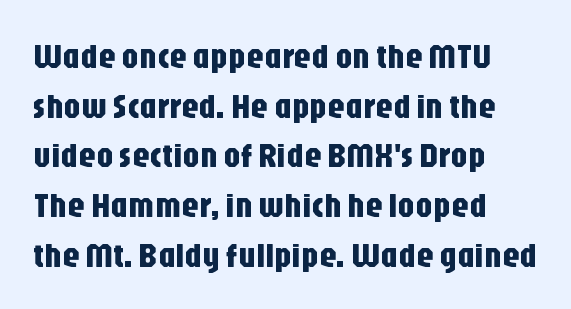
Q: Is the text italic (slanted)? A: No, it is upright.
Q: Is the typeface a serif or a sans-serif typeface? A: Sans-serif.
Q: Is the text underlined? A: No.
Q: How is the paragraph aligned? A: Left-aligned.
Q: Is the spacing between letters normal or unusually wide? A: Normal.
Q: Is the spacing between lines tight, normal or loose? A: Normal.
Q: Width (condensed, normal, or wide)? A: Condensed.
Q: Stroke contrast? A: Low.
Q: x-height? A: Large.
Q: Monospaced? A: No.
